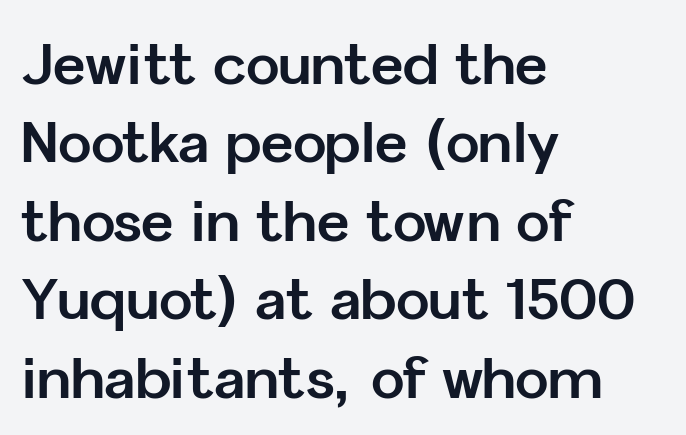
{"serif": "no", "italic": "no", "bold": "yes", "weight": "bold", "width": "normal", "stroke_contrast": "low", "x_height": "medium", "monospaced": "no", "underline": "no", "align": "left", "line_spacing": "normal", "line_spacing_ratio": 1.4, "letter_spacing": "normal", "letter_spacing_em": 0.0, "glyph_px": 56}
